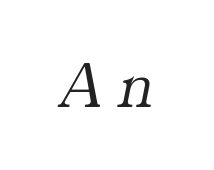
{"serif": "yes", "italic": "yes", "lean": "right", "slant_degrees": 11, "bold": "no", "weight": "light", "width": "normal", "stroke_contrast": "medium", "x_height": "medium", "monospaced": "no", "underline": "no", "align": "center", "letter_spacing": "wide", "letter_spacing_em": 0.23, "glyph_px": 67}
